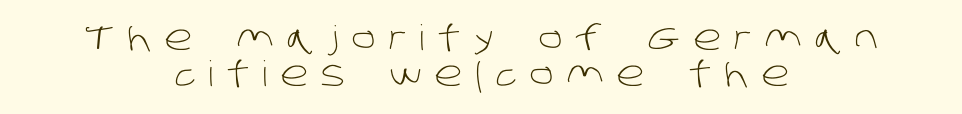
Q: Is the text bold? A: No.
Q: Is the typeface a serif or a sans-serif typeface? A: Sans-serif.
Q: Is the text underlined? A: No.
Q: How is the paragraph aligned? A: Centered.
Q: Is the spacing between letters normal or unusually wide? A: Unusually wide.
Q: Is the spacing between lines tight, normal or loose? A: Tight.
Q: Width (condensed, normal, or wide)? A: Normal.
Q: Stroke contrast? A: Low.
Q: x-height? A: Large.
Q: Monospaced? A: No.
